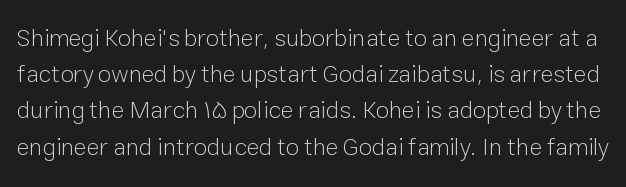
Q: Is the text bold? A: No.
Q: Is the text italic (slanted)? A: No, it is upright.
Q: Is the text underlined? A: No.
Q: Is the spacing between letters normal or unusually wide? A: Normal.
Q: Is the spacing between lines tight, normal or loose? A: Normal.
